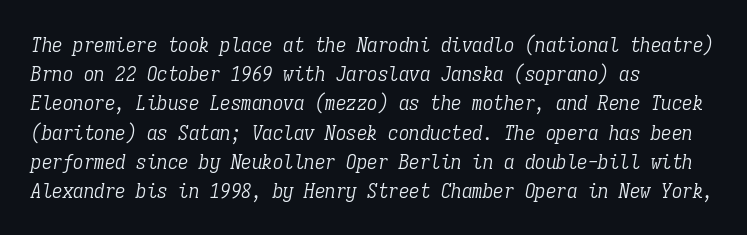
Q: Is the text bold? A: No.
Q: Is the text italic (slanted)? A: Yes, it leans right by about 9 degrees.
Q: Is the text underlined? A: No.
Q: How is the paragraph aligned? A: Left-aligned.
Q: Is the spacing between letters normal or unusually wide? A: Normal.
Q: Is the spacing between lines tight, normal or loose? A: Normal.
